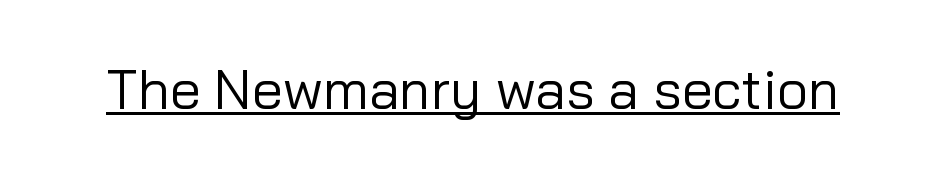
The strokes are not fattened; the text isn't bold. Decoration check: the copy is underlined. This is roman type, the default non-slanted kind. Character widths vary here, with narrow letters taking less room than wide ones. Tracking here is standard; glyphs follow each other at the usual distance. The rendering shows plain stroke endings on the letterforms — a sans-serif design.
